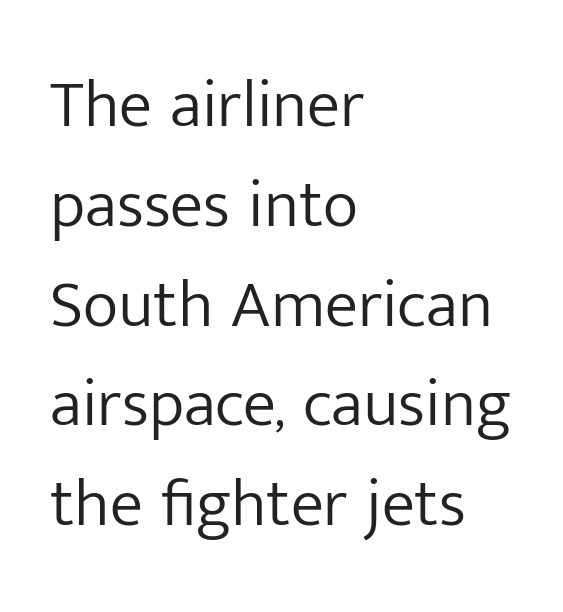
Q: Is the text bold? A: No.
Q: Is the text italic (slanted)? A: No, it is upright.
Q: Is the typeface a serif or a sans-serif typeface? A: Sans-serif.
Q: Is the text underlined? A: No.
Q: How is the paragraph aligned? A: Left-aligned.
Q: Is the spacing between letters normal or unusually wide? A: Normal.
Q: Is the spacing between lines tight, normal or loose? A: Normal.
Q: Width (condensed, normal, or wide)? A: Normal.
Q: Stroke contrast? A: Low.
Q: x-height? A: Medium.
Q: Monospaced? A: No.
